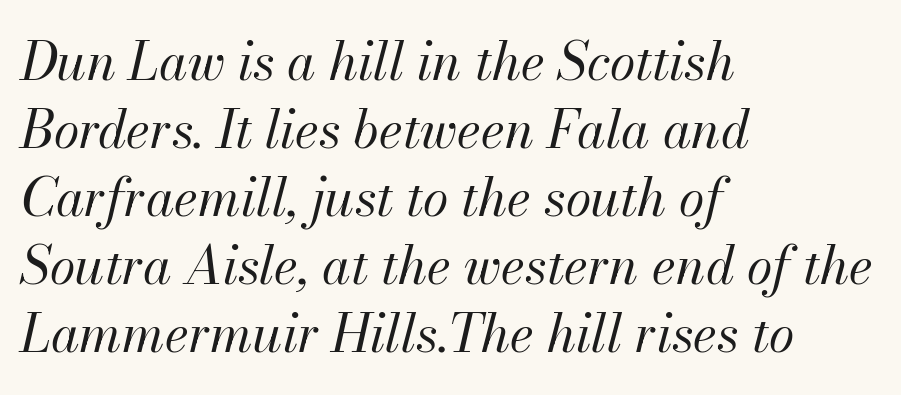
{"italic": "yes", "lean": "right", "slant_degrees": 13, "bold": "no", "weight": "regular", "width": "normal", "stroke_contrast": "medium", "x_height": "small", "monospaced": "no", "underline": "no", "align": "left", "line_spacing": "normal", "line_spacing_ratio": 1.31, "letter_spacing": "normal", "letter_spacing_em": 0.0, "glyph_px": 52}
